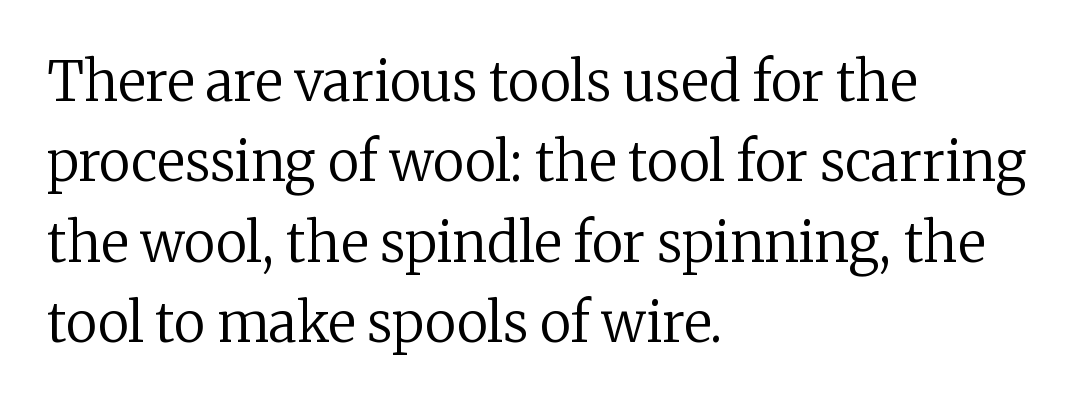
Q: Is the text bold? A: No.
Q: Is the text italic (slanted)? A: No, it is upright.
Q: Is the typeface a serif or a sans-serif typeface? A: Serif.
Q: Is the text underlined? A: No.
Q: How is the paragraph aligned? A: Left-aligned.
Q: Is the spacing between letters normal or unusually wide? A: Normal.
Q: Is the spacing between lines tight, normal or loose? A: Normal.
Q: Width (condensed, normal, or wide)? A: Normal.
Q: Stroke contrast? A: Low.
Q: x-height? A: Medium.
Q: Monospaced? A: No.
